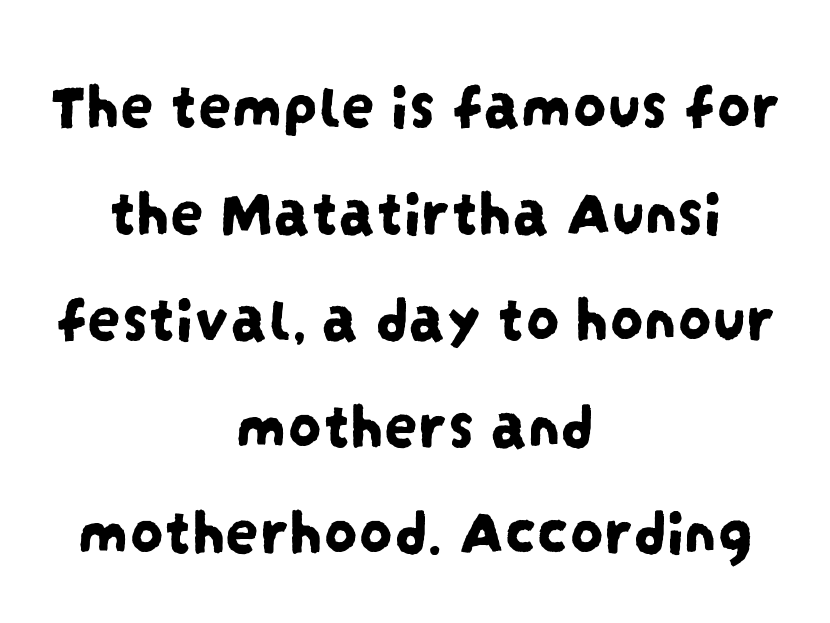
Q: Is the typeface a serif or a sans-serif typeface? A: Sans-serif.
Q: Is the text underlined? A: No.
Q: How is the paragraph aligned? A: Centered.
Q: Is the spacing between letters normal or unusually wide? A: Normal.
Q: Is the spacing between lines tight, normal or loose? A: Normal.
Q: Width (condensed, normal, or wide)? A: Condensed.
Q: Stroke contrast? A: Low.
Q: x-height? A: Large.
Q: Monospaced? A: No.
